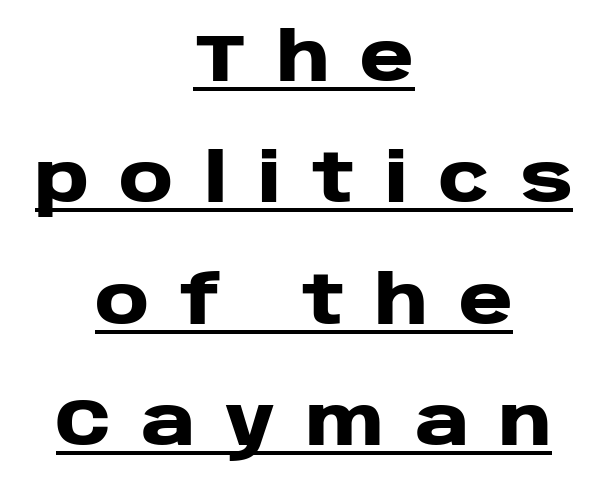
The image shows 66 px heavy, wide sans-serif type, upright; set centered, line spacing 1.84x, unusually wide letter spacing (+0.46 em), underlined; low stroke contrast and a large x-height.
